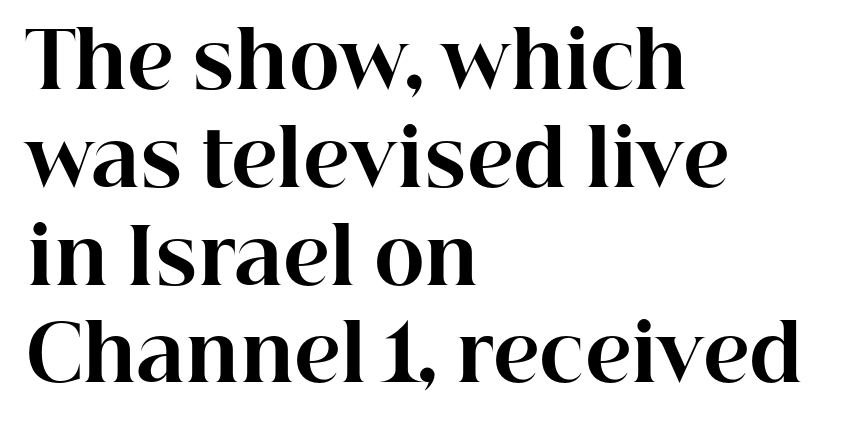
Q: Is the text bold? A: Yes.
Q: Is the text italic (slanted)? A: No, it is upright.
Q: Is the typeface a serif or a sans-serif typeface? A: Serif.
Q: Is the text underlined? A: No.
Q: How is the paragraph aligned? A: Left-aligned.
Q: Is the spacing between letters normal or unusually wide? A: Normal.
Q: Is the spacing between lines tight, normal or loose? A: Normal.
Q: Width (condensed, normal, or wide)? A: Normal.
Q: Stroke contrast? A: High.
Q: x-height? A: Medium.
Q: Monospaced? A: No.
